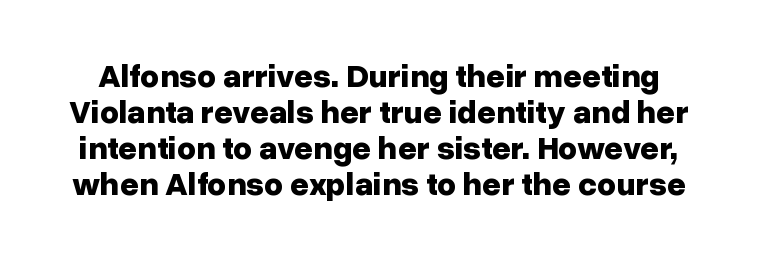
You could not count columns in this text — the font is proportionally spaced. Upright lettering throughout. Between one letter and the next there's only the usual sliver of space. Rule under the text: the space is simply empty. These lines are composed in type without serifs. The strokes are fattened all the way to bold.
